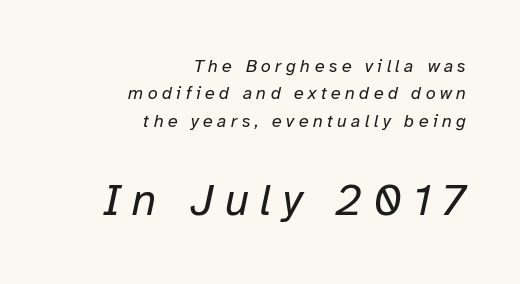
Q: Is the text bold? A: No.
Q: Is the text italic (slanted)? A: Yes, it leans right by about 12 degrees.
Q: Is the text underlined? A: No.
Q: How is the paragraph aligned? A: Right-aligned.
Q: Is the spacing between letters normal or unusually wide? A: Unusually wide.
Q: Is the spacing between lines tight, normal or loose? A: Normal.
Q: Which block of text is set in a larger size, the first (top) or the second (bottom)? A: The second (bottom) one.
Q: Width (condensed, normal, or wide)? A: Normal.
Q: Stroke contrast? A: Low.
Q: x-height? A: Medium.
Q: Monospaced? A: No.
